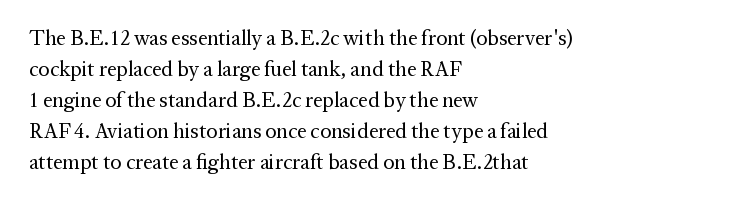
The image shows 21 px text type, upright; set left-aligned, normal line spacing (1.48x), normal letter spacing, not underlined.
